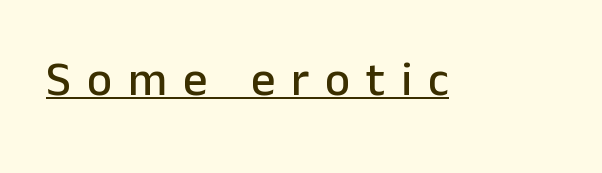
Honestly, the underline is the first thing you notice here. Posture: straight, roman, zero tilt. The text was rendered using a sans face with plain stroke endings. Varying glyph widths throughout — classic text-font behaviour. In terms of letterspacing, this is a distinctly airy, spread setting.
